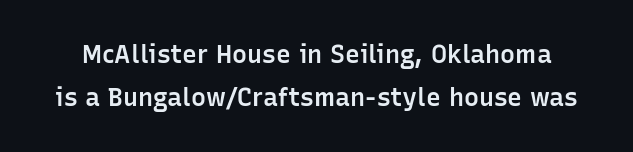
Q: Is the text bold? A: Semi-bold.
Q: Is the text italic (slanted)? A: No, it is upright.
Q: Is the text underlined? A: No.
Q: Is the spacing between letters normal or unusually wide? A: Normal.
